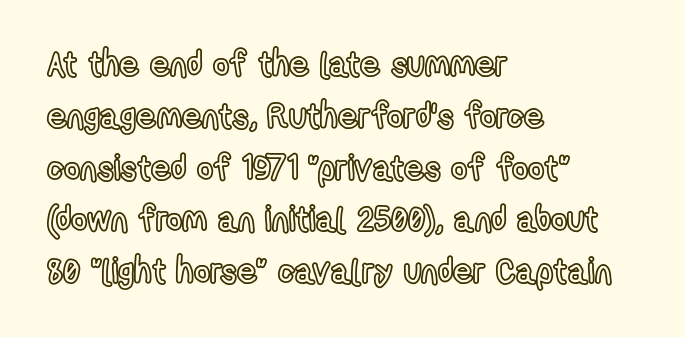
The image shows 35 px condensed type, upright; set left-aligned, normal line spacing (1.48x), normal letter spacing, not underlined; a medium x-height.
